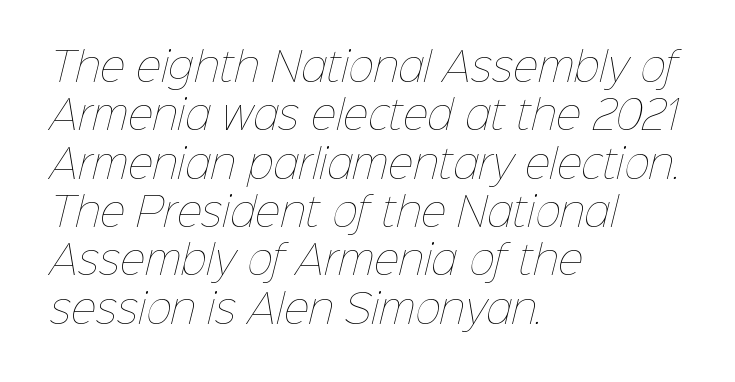
The image shows 39 px thin type; set left-aligned, line spacing 1.24x, normal letter spacing, not underlined; low stroke contrast and a medium x-height.
